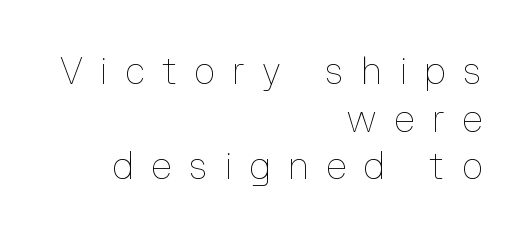
The image shows 37 px thin type, upright; set right-aligned, normal line spacing (1.29x), unusually wide letter spacing (+0.47 em), not underlined; low stroke contrast and a medium x-height.
